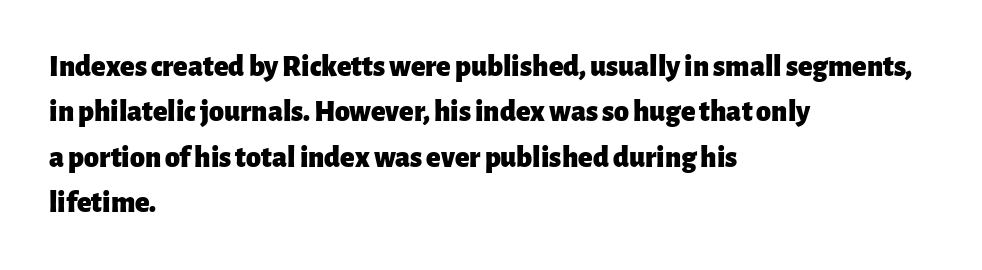
Q: Is the text bold? A: Yes.
Q: Is the text italic (slanted)? A: No, it is upright.
Q: Is the typeface a serif or a sans-serif typeface? A: Sans-serif.
Q: Is the text underlined? A: No.
Q: How is the paragraph aligned? A: Left-aligned.
Q: Is the spacing between letters normal or unusually wide? A: Normal.
Q: Is the spacing between lines tight, normal or loose? A: Normal.
Q: Width (condensed, normal, or wide)? A: Normal.
Q: Stroke contrast? A: Low.
Q: x-height? A: Medium.
Q: Monospaced? A: No.
